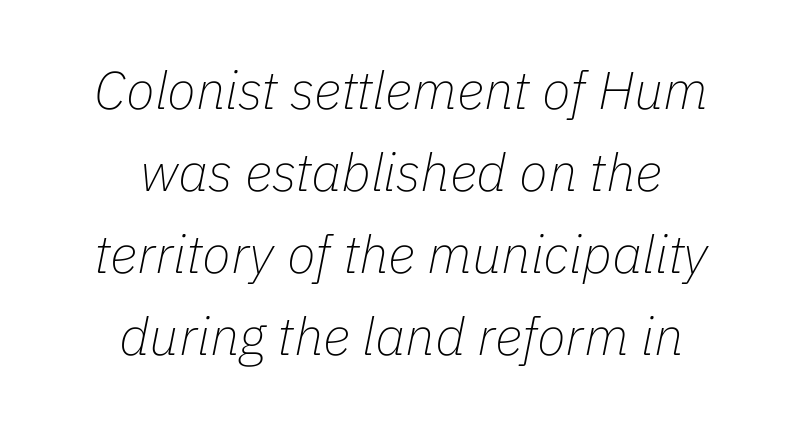
Q: Is the text bold? A: No.
Q: Is the text italic (slanted)? A: Yes, it leans right by about 11 degrees.
Q: Is the text underlined? A: No.
Q: How is the paragraph aligned? A: Centered.
Q: Is the spacing between letters normal or unusually wide? A: Normal.
Q: Is the spacing between lines tight, normal or loose? A: Normal.
Q: Width (condensed, normal, or wide)? A: Normal.
Q: Stroke contrast? A: Low.
Q: x-height? A: Medium.
Q: Monospaced? A: No.
